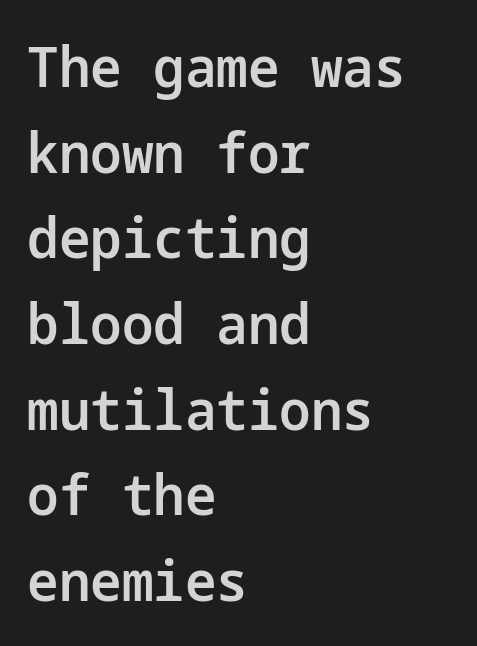
The font family rendered here belongs to the sans-serif group. Designer's note — italics off, roman on. The rag falls on the right side of this text block. Here the glyphs are tracked normally, forming tight word shapes. Look at the stroke-to-counter ratio: somewhat heavy, a semibold. The foot of each line stays bare and open.
